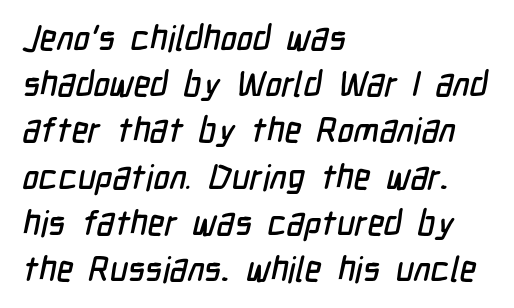
The image shows 35 px condensed sans-serif type; set left-aligned, normal line spacing (1.32x), normal letter spacing, not underlined; low stroke contrast and a medium x-height.
